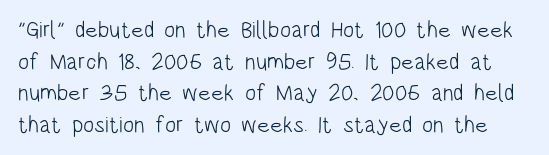
Q: Is the text bold? A: No.
Q: Is the text italic (slanted)? A: No, it is upright.
Q: Is the text underlined? A: No.
Q: Is the spacing between letters normal or unusually wide? A: Normal.
Q: Is the spacing between lines tight, normal or loose? A: Normal.
